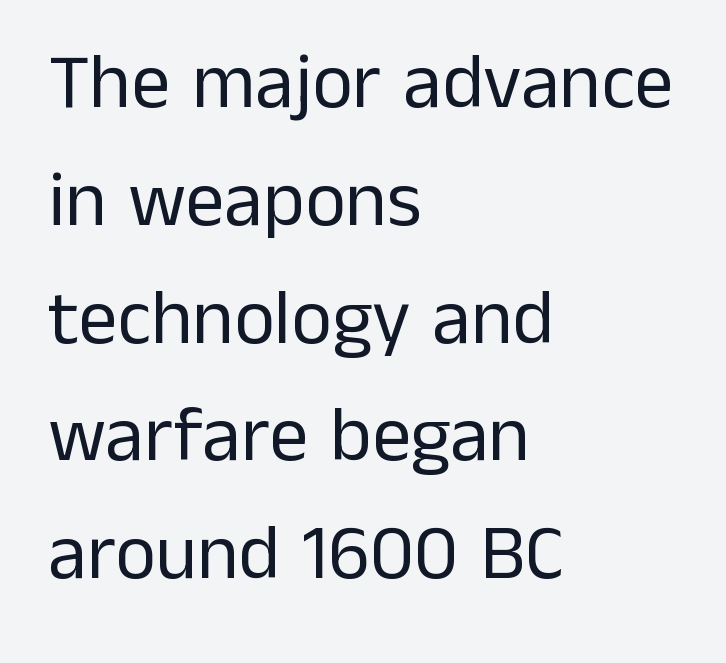
{"serif": "no", "italic": "no", "bold": "no", "weight": "regular", "width": "normal", "stroke_contrast": "low", "x_height": "medium", "monospaced": "no", "underline": "no", "align": "left", "line_spacing": "normal", "line_spacing_ratio": 1.51, "letter_spacing": "normal", "letter_spacing_em": 0.0, "glyph_px": 78}
